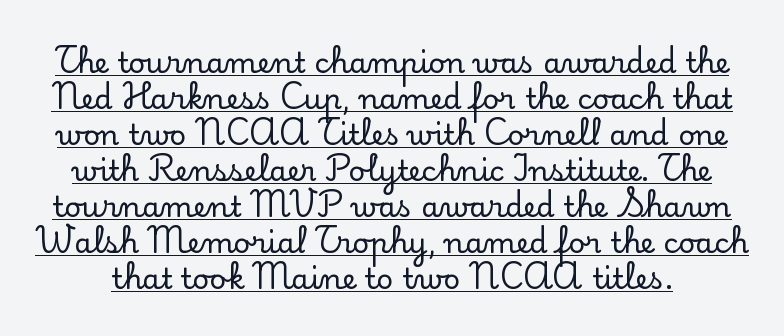
Character widths vary here, with narrow letters taking less room than wide ones. Students, note that the glyphs here touch the page at normal intervals. Typographically, this falls in the serif category. Honestly, the underline is the first thing you notice here. Characters remain perfectly vertical along every line.
